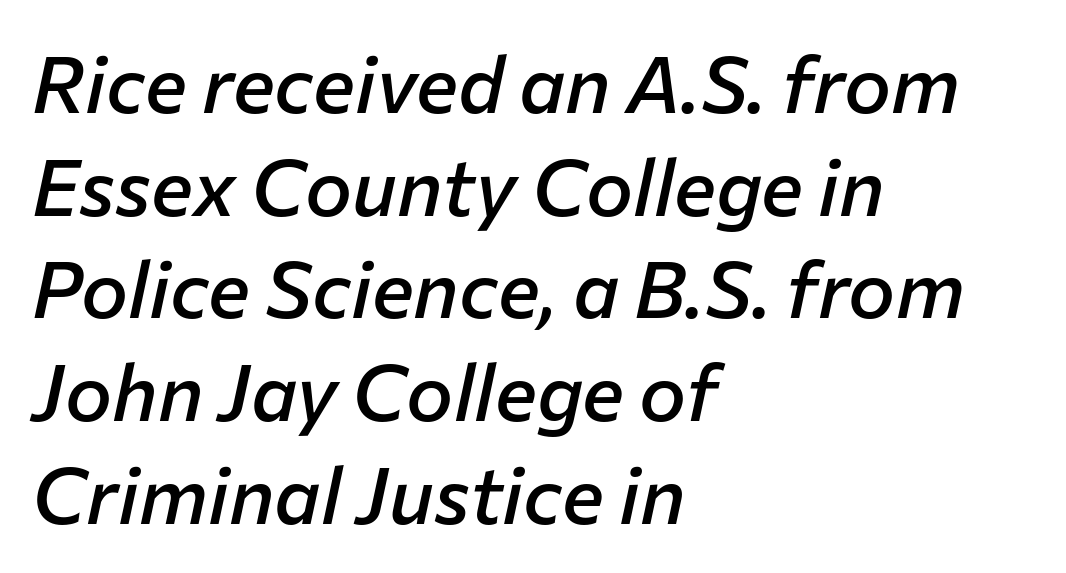
Q: Is the text bold? A: Semi-bold.
Q: Is the text italic (slanted)? A: Yes, it leans right by about 12 degrees.
Q: Is the text underlined? A: No.
Q: How is the paragraph aligned? A: Left-aligned.
Q: Is the spacing between letters normal or unusually wide? A: Normal.
Q: Is the spacing between lines tight, normal or loose? A: Normal.
Q: Width (condensed, normal, or wide)? A: Normal.
Q: Stroke contrast? A: Low.
Q: x-height? A: Medium.
Q: Monospaced? A: No.
